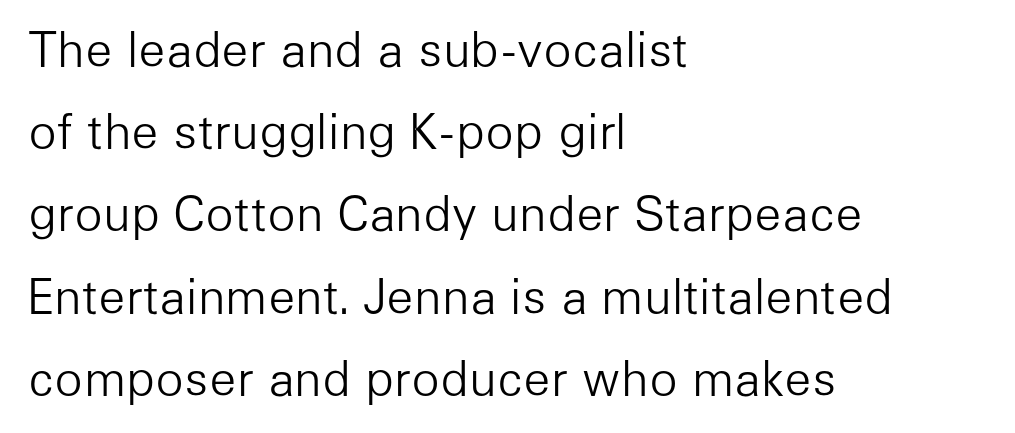
The font family rendered here belongs to the sans-serif group. The space beneath each line is pristine and unruled. Does the lettering tilt? It doesn't — this is upright. In terms of letterspacing, this is plain default setting. Stems and bowls with no extra thickness — not bold. Reading down the block, your eye returns to a fixed left position each line.
